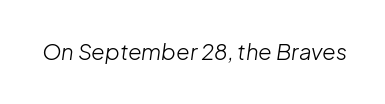
Q: Is the text bold? A: No.
Q: Is the text italic (slanted)? A: Yes, it leans right by about 8 degrees.
Q: Is the text underlined? A: No.
Q: Is the spacing between letters normal or unusually wide? A: Normal.
